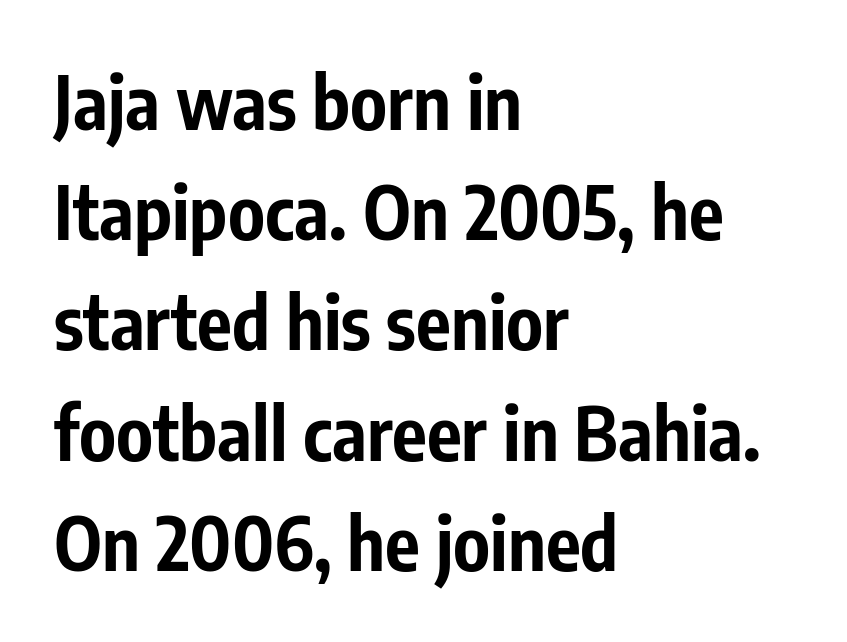
Q: Is the text bold? A: Yes.
Q: Is the text italic (slanted)? A: No, it is upright.
Q: Is the typeface a serif or a sans-serif typeface? A: Sans-serif.
Q: Is the text underlined? A: No.
Q: How is the paragraph aligned? A: Left-aligned.
Q: Is the spacing between letters normal or unusually wide? A: Normal.
Q: Is the spacing between lines tight, normal or loose? A: Normal.
Q: Width (condensed, normal, or wide)? A: Condensed.
Q: Stroke contrast? A: Low.
Q: x-height? A: Medium.
Q: Monospaced? A: No.
